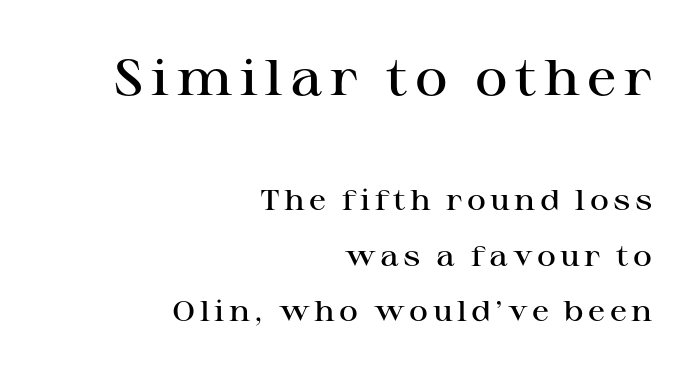
The characters look somewhat weighty, a semibold short of true bold. Scale decreases going downward across the two blocks. Yep, those are serifs on the letters. Note the varied advance widths — an 'i' is clearly narrower than an 'm'. This sample uses an upright cut, with every glyph sitting square on the baseline. Each line ends at the same right margin while the left side varies.
